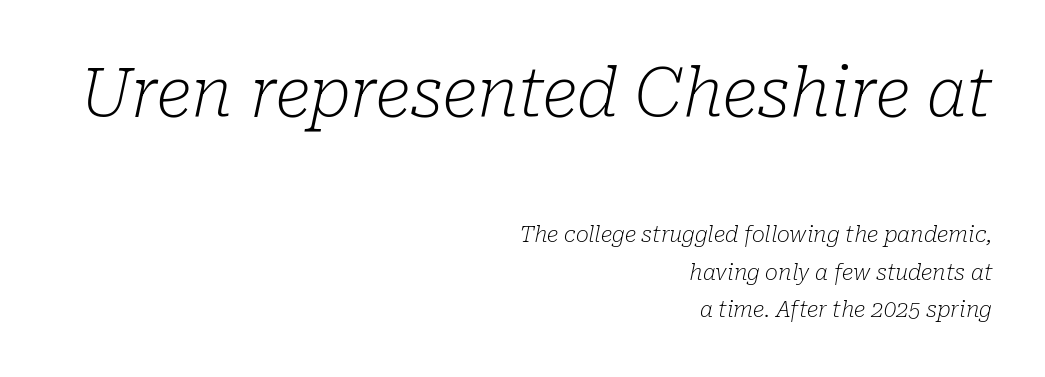
{"serif": "yes", "italic": "yes", "lean": "right", "slant_degrees": 10, "bold": "no", "weight": "light", "width": "normal", "stroke_contrast": "low", "x_height": "medium", "monospaced": "no", "underline": "no", "align": "right", "line_spacing_ratio": 1.71, "letter_spacing": "normal", "letter_spacing_em": 0.0, "larger_block": "first", "size_ratio": 3.05, "glyph_px": 67}
